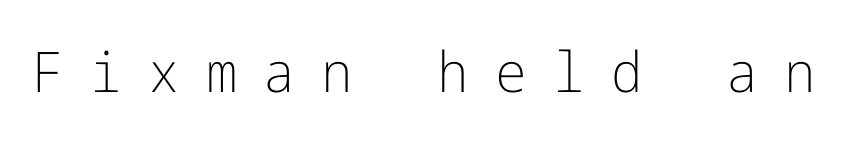
Q: Is the text bold? A: No.
Q: Is the text italic (slanted)? A: No, it is upright.
Q: Is the typeface a serif or a sans-serif typeface? A: Sans-serif.
Q: Is the text underlined? A: No.
Q: Is the spacing between letters normal or unusually wide? A: Unusually wide.
Q: Width (condensed, normal, or wide)? A: Normal.
Q: Stroke contrast? A: Low.
Q: x-height? A: Medium.
